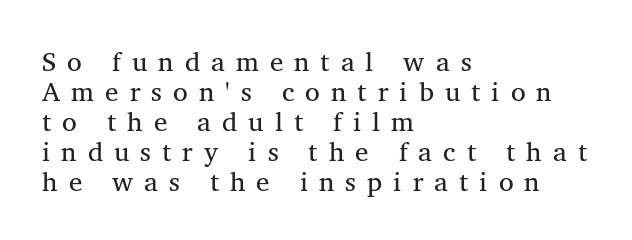
Q: Is the text bold? A: No.
Q: Is the text underlined? A: No.
Q: How is the paragraph aligned? A: Left-aligned.
Q: Is the spacing between letters normal or unusually wide? A: Unusually wide.
Q: Is the spacing between lines tight, normal or loose? A: Tight.
